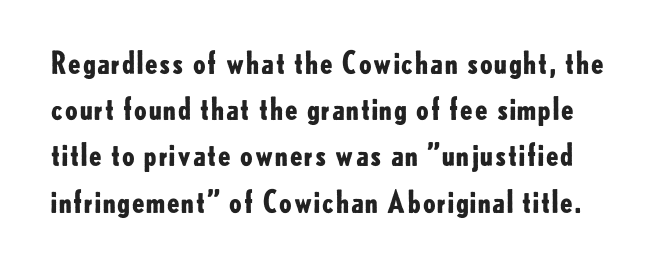
Q: Is the text bold? A: Yes.
Q: Is the text italic (slanted)? A: No, it is upright.
Q: Is the typeface a serif or a sans-serif typeface? A: Sans-serif.
Q: Is the text underlined? A: No.
Q: Is the spacing between letters normal or unusually wide? A: Normal.
Q: Is the spacing between lines tight, normal or loose? A: Normal.
Q: Width (condensed, normal, or wide)? A: Normal.
Q: Stroke contrast? A: Low.
Q: x-height? A: Small.
Q: Monospaced? A: No.
